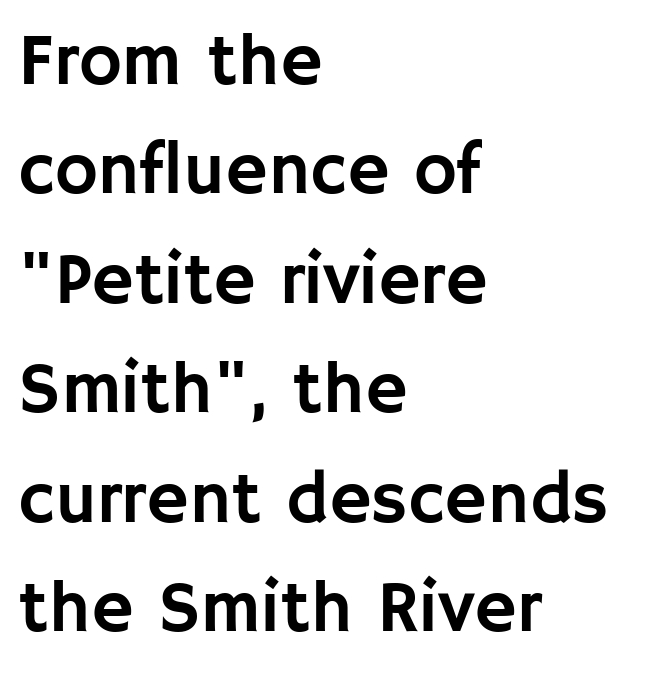
Do the letters lean? They stand straight. Lines of text with bare space underneath. Default kerning and tracking; the words read as compact shapes. Reading down the block, your eye returns to a fixed left position each line. Character widths vary here, with narrow letters taking less room than wide ones.
